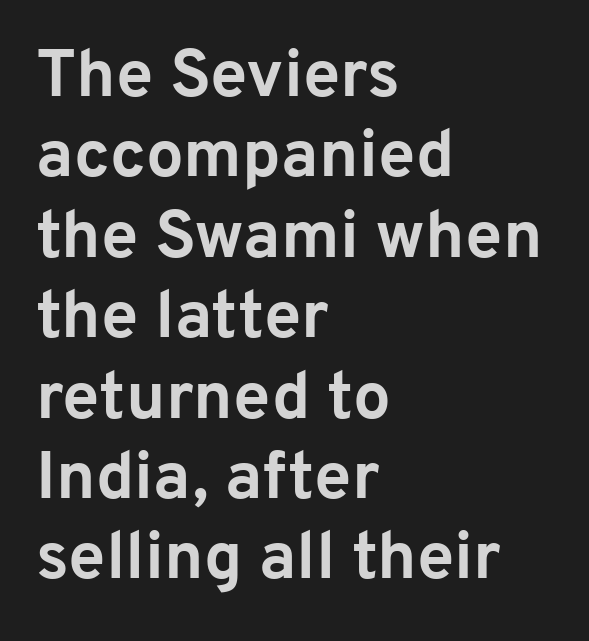
Q: Is the text bold? A: Yes.
Q: Is the text italic (slanted)? A: No, it is upright.
Q: Is the typeface a serif or a sans-serif typeface? A: Sans-serif.
Q: Is the text underlined? A: No.
Q: How is the paragraph aligned? A: Left-aligned.
Q: Is the spacing between letters normal or unusually wide? A: Normal.
Q: Width (condensed, normal, or wide)? A: Normal.
Q: Stroke contrast? A: Low.
Q: x-height? A: Medium.
Q: Monospaced? A: No.
